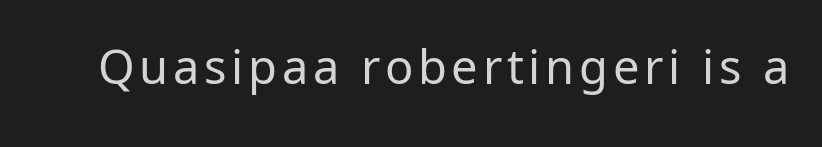
Q: Is the text bold? A: No.
Q: Is the text italic (slanted)? A: No, it is upright.
Q: Is the typeface a serif or a sans-serif typeface? A: Sans-serif.
Q: Is the text underlined? A: No.
Q: Width (condensed, normal, or wide)? A: Normal.
Q: Stroke contrast? A: Low.
Q: x-height? A: Medium.
Q: Monospaced? A: No.
